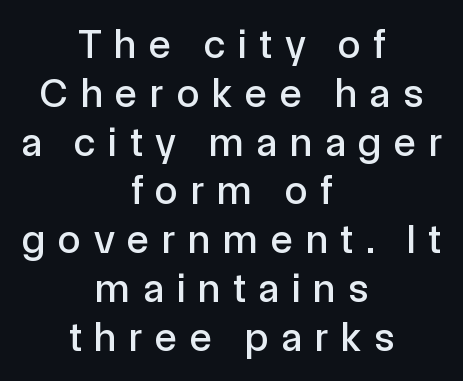
Q: Is the text italic (slanted)? A: No, it is upright.
Q: Is the typeface a serif or a sans-serif typeface? A: Sans-serif.
Q: Is the text underlined? A: No.
Q: How is the paragraph aligned? A: Centered.
Q: Is the spacing between letters normal or unusually wide? A: Unusually wide.
Q: Width (condensed, normal, or wide)? A: Normal.
Q: x-height? A: Medium.
Q: Monospaced? A: No.
